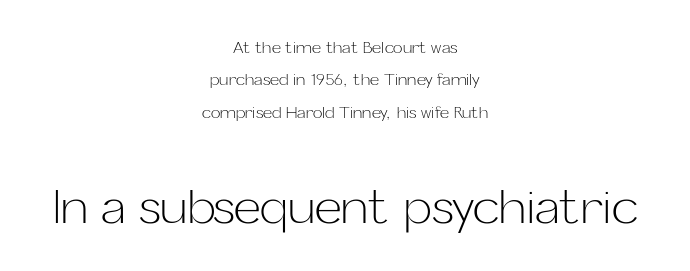
The face used here is proportionally spaced, like ordinary book or web type. The block sitting lower on the canvas is the one with enlarged characters. Descenders hang freely into open space. Quick note: interline space is abundant. Weight: not bold — regular or lighter.
